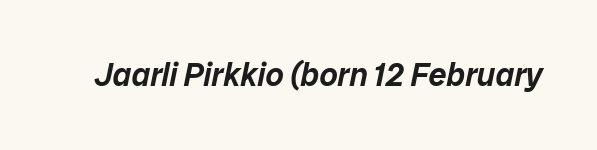
Q: Is the text italic (slanted)? A: Yes, it leans right by about 12 degrees.
Q: Is the text underlined? A: No.
Q: Is the spacing between letters normal or unusually wide? A: Normal.
Q: Width (condensed, normal, or wide)? A: Normal.
Q: Stroke contrast? A: Low.
Q: x-height? A: Medium.
Q: Monospaced? A: No.
